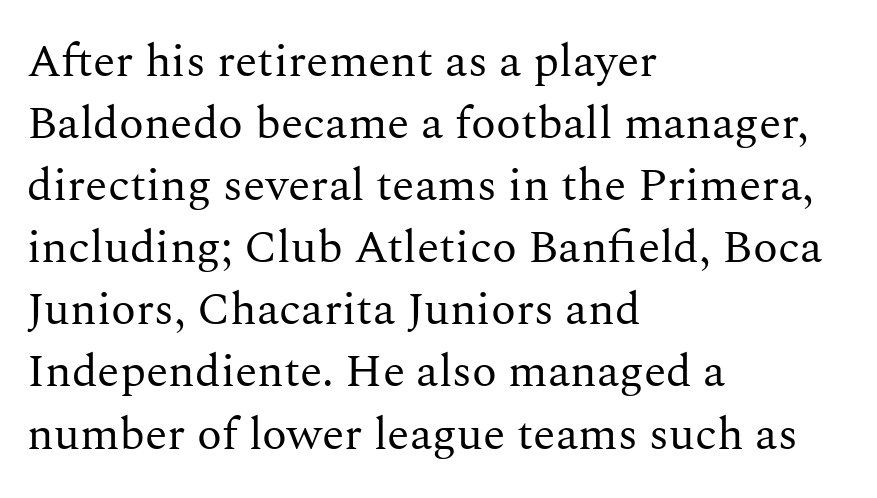
{"serif": "yes", "italic": "no", "bold": "no", "weight": "regular", "width": "normal", "stroke_contrast": "medium", "x_height": "medium", "monospaced": "no", "underline": "no", "align": "left", "line_spacing": "normal", "line_spacing_ratio": 1.35, "letter_spacing": "normal", "letter_spacing_em": 0.0, "glyph_px": 46}
